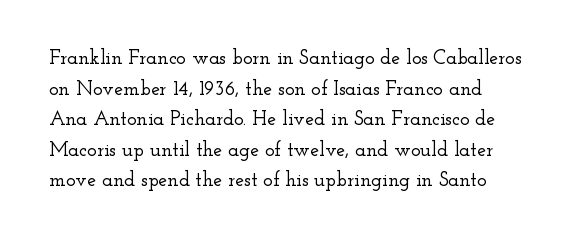
What stands out about the letter spacing? Nothing — it is the standard amount. Clear beneath every line of the passage. Vertical spacing — default. Italic? Not at all — the glyphs are vertical.
